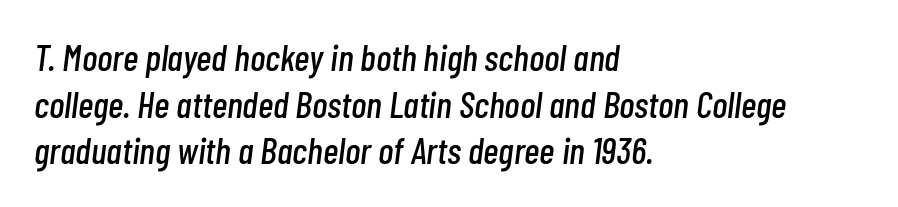
The image shows 37 px condensed type, italic (leaning right); set left-aligned, normal line spacing (1.26x), normal letter spacing, not underlined; low stroke contrast and a medium x-height.
